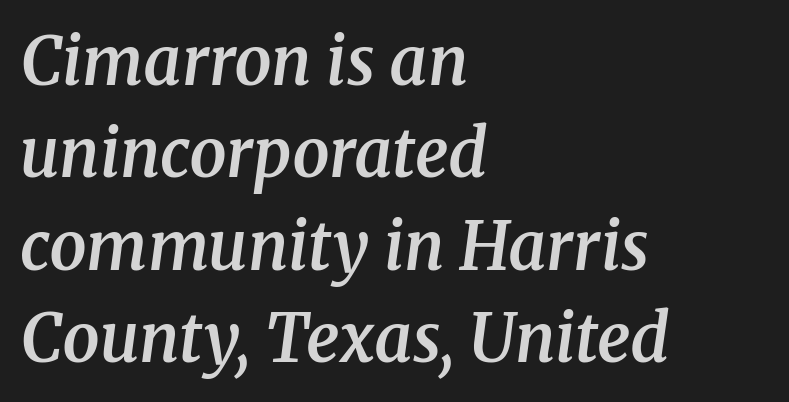
The image shows 66 px semibold serif type, italic (leaning right); set left-aligned, normal line spacing (1.4x), normal letter spacing, not underlined; medium stroke contrast and a medium x-height.
